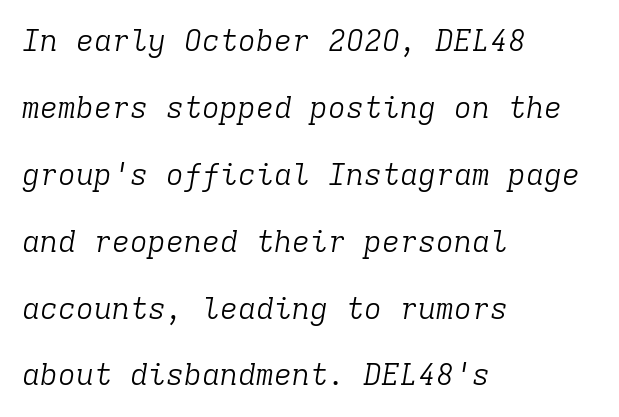
Q: Is the text bold? A: No.
Q: Is the text italic (slanted)? A: Yes, it leans right by about 9 degrees.
Q: Is the typeface a serif or a sans-serif typeface? A: Serif.
Q: Is the text underlined? A: No.
Q: How is the paragraph aligned? A: Left-aligned.
Q: Is the spacing between letters normal or unusually wide? A: Normal.
Q: Is the spacing between lines tight, normal or loose? A: Loose.
Q: Width (condensed, normal, or wide)? A: Normal.
Q: Stroke contrast? A: Low.
Q: x-height? A: Medium.
Q: Monospaced? A: Yes.
